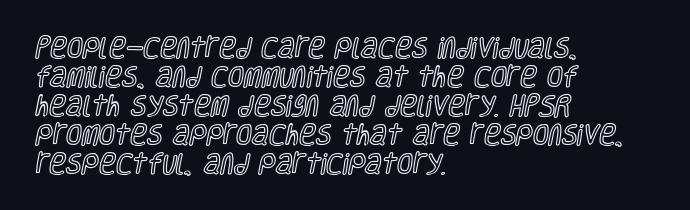
{"underline": "no", "align": "left", "line_spacing": "normal", "line_spacing_ratio": 1.26, "letter_spacing": "normal", "letter_spacing_em": 0.0, "glyph_px": 23}
